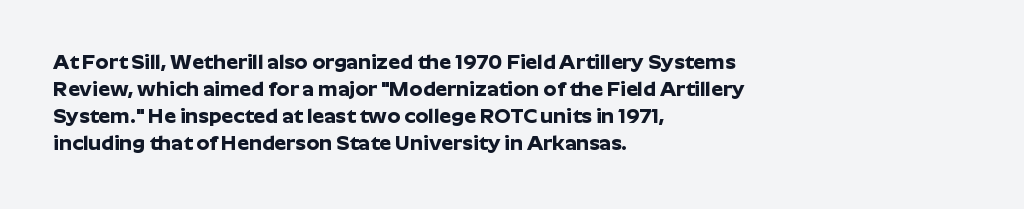
Q: Is the text bold? A: Yes.
Q: Is the text italic (slanted)? A: No, it is upright.
Q: Is the text underlined? A: No.
Q: How is the paragraph aligned? A: Left-aligned.
Q: Is the spacing between letters normal or unusually wide? A: Normal.
Q: Is the spacing between lines tight, normal or loose? A: Normal.
